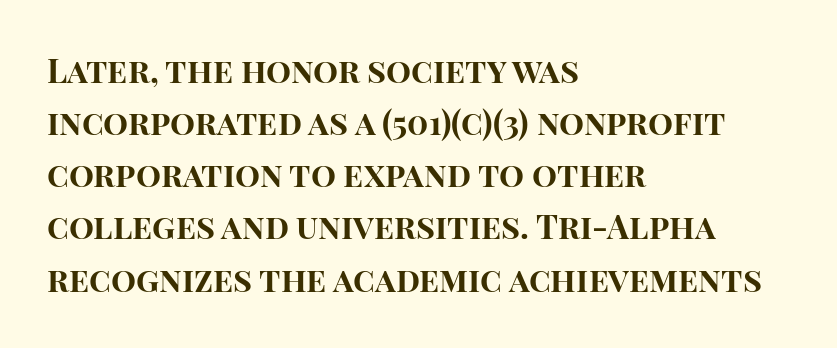
Q: Is the text bold? A: Yes.
Q: Is the text italic (slanted)? A: No, it is upright.
Q: Is the typeface a serif or a sans-serif typeface? A: Sans-serif.
Q: Is the text underlined? A: No.
Q: How is the paragraph aligned? A: Left-aligned.
Q: Is the spacing between letters normal or unusually wide? A: Normal.
Q: Is the spacing between lines tight, normal or loose? A: Normal.
Q: Width (condensed, normal, or wide)? A: Normal.
Q: Stroke contrast? A: High.
Q: x-height? A: Large.
Q: Monospaced? A: No.
